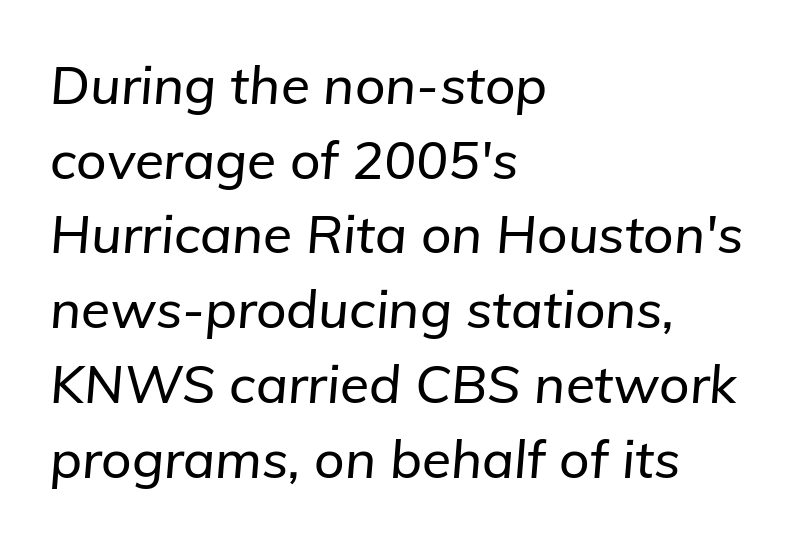
{"italic": "yes", "lean": "right", "slant_degrees": 5, "width": "normal", "stroke_contrast": "low", "x_height": "medium", "monospaced": "no", "underline": "no", "align": "left", "line_spacing": "normal", "line_spacing_ratio": 1.41, "letter_spacing": "normal", "letter_spacing_em": 0.0, "glyph_px": 53}
